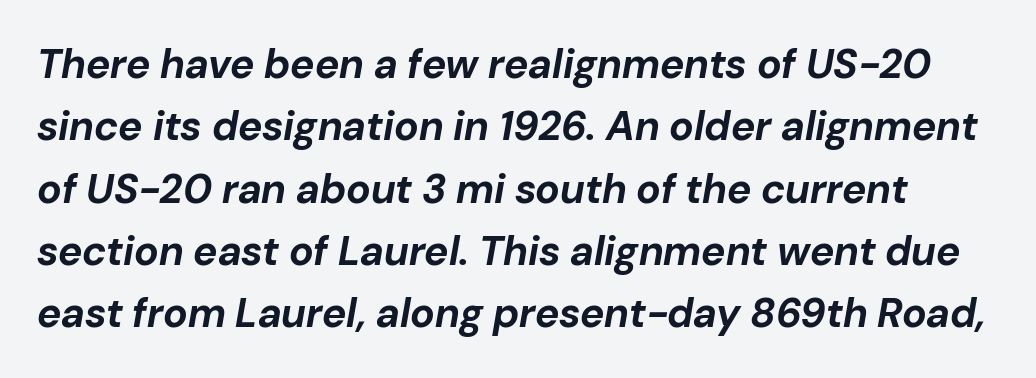
The image shows 41 px bold type, italic (leaning right); set normal line spacing (1.52x), normal letter spacing, not underlined; low stroke contrast and a medium x-height.
